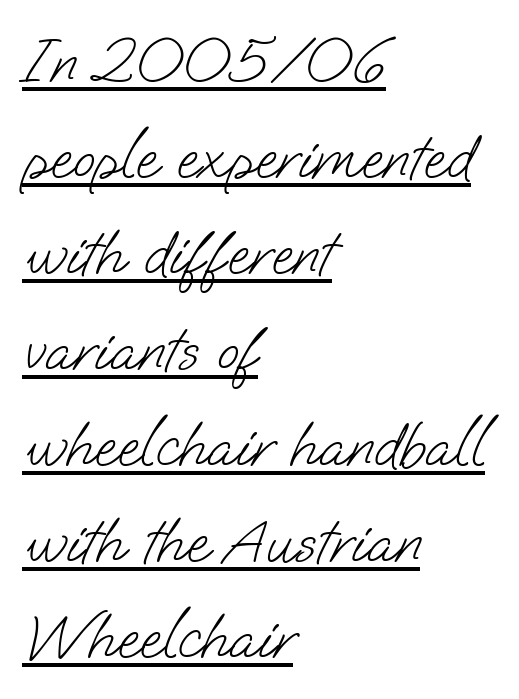
Regular leading. The letterforms sit shoulder to shoulder at normal distance. This rendering employs a face without finishing strokes, i.e., a sans-serif. Caption: lettering with a line underneath. Character widths vary here, with narrow letters taking less room than wide ones.
